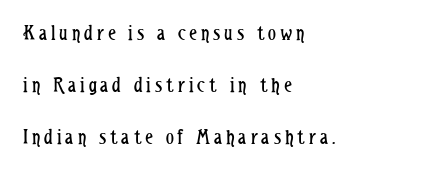
{"italic": "no", "bold": "no", "underline": "no", "align": "left", "line_spacing": "loose", "line_spacing_ratio": 2.36, "glyph_px": 22}
